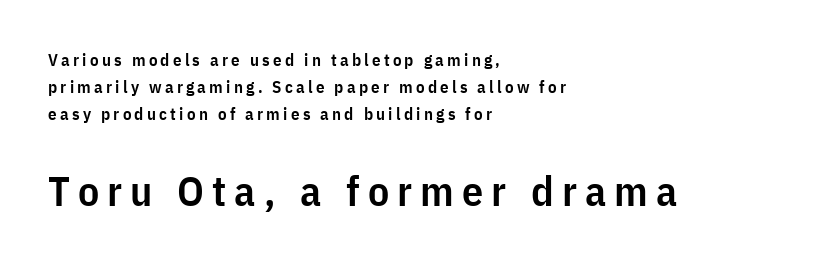
Each letter keeps its own natural width here, so spacing adapts to shape. The specimen omits any rule beneath the text block's lines. You can tell from the bare stems that sans-serif type was used. Vertically, the passage feels balanced, rows spaced as you'd expect. A typesetter would mark this as roman, not italic.
